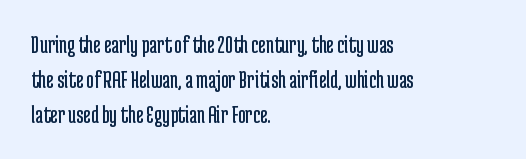
The image shows 26 px text type, upright; set left-aligned, normal line spacing (1.34x), normal letter spacing, not underlined.
